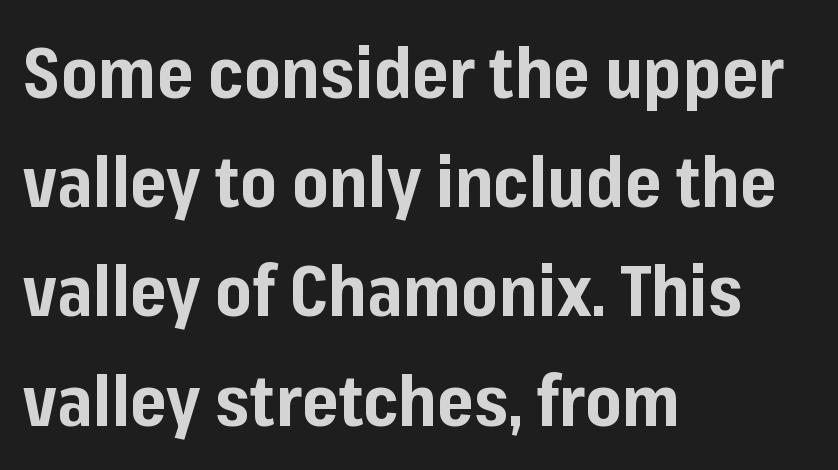
{"serif": "no", "italic": "no", "bold": "yes", "weight": "bold", "width": "normal", "stroke_contrast": "low", "x_height": "medium", "monospaced": "no", "underline": "no", "align": "left", "line_spacing": "normal", "line_spacing_ratio": 1.56, "letter_spacing": "normal", "letter_spacing_em": 0.0, "glyph_px": 70}
